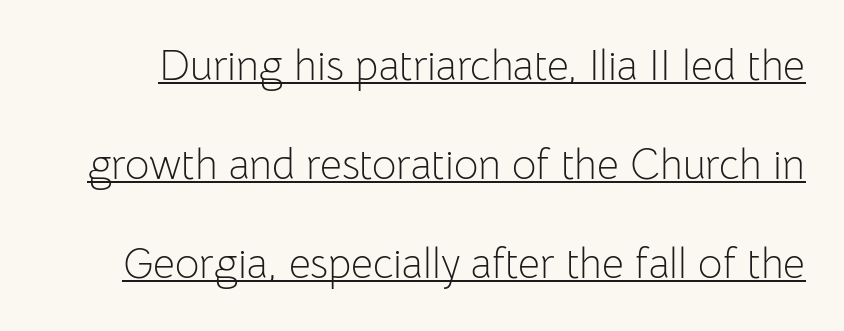
The image shows 42 px light sans-serif type, upright; set loose line spacing (2.36x), normal letter spacing, underlined; low stroke contrast and a medium x-height.
